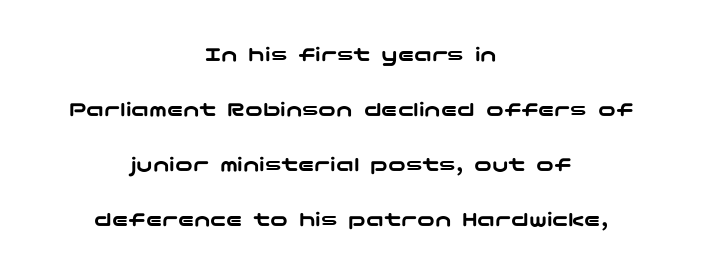
{"italic": "no", "underline": "no", "align": "center", "line_spacing": "loose", "line_spacing_ratio": 2.5, "letter_spacing": "normal", "letter_spacing_em": 0.0, "glyph_px": 22}
